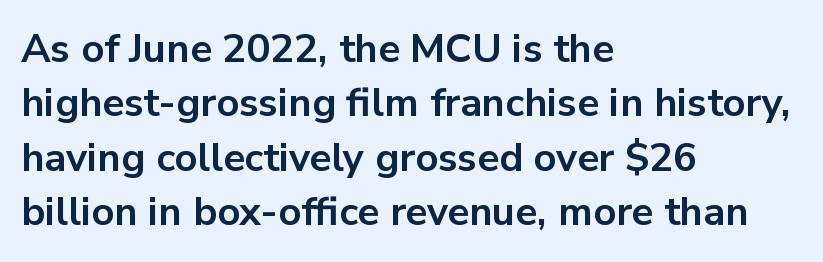
Q: Is the text bold? A: Yes.
Q: Is the text italic (slanted)? A: No, it is upright.
Q: Is the typeface a serif or a sans-serif typeface? A: Sans-serif.
Q: Is the text underlined? A: No.
Q: How is the paragraph aligned? A: Left-aligned.
Q: Is the spacing between letters normal or unusually wide? A: Normal.
Q: Is the spacing between lines tight, normal or loose? A: Normal.
Q: Width (condensed, normal, or wide)? A: Normal.
Q: Stroke contrast? A: Low.
Q: x-height? A: Medium.
Q: Monospaced? A: No.
